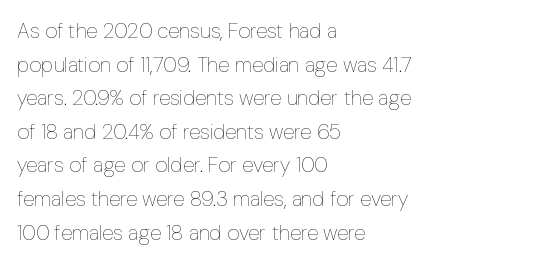
Q: Is the text bold? A: No.
Q: Is the text italic (slanted)? A: No, it is upright.
Q: Is the text underlined? A: No.
Q: How is the paragraph aligned? A: Left-aligned.
Q: Is the spacing between letters normal or unusually wide? A: Normal.
Q: Is the spacing between lines tight, normal or loose? A: Normal.
